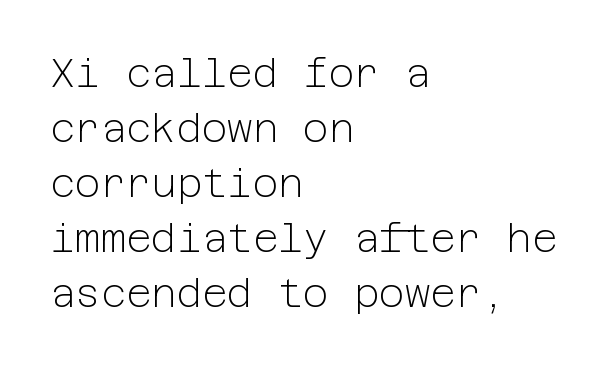
The lettering holds an erect, upright posture throughout. No extra tracking has been applied to these lines. Is the block centered? No — it sits flush against the left margin. Quick note: underline off. The rendering shows plain stroke endings on the letterforms — a sans-serif design. No chunkiness to these letters — they're not bold.
